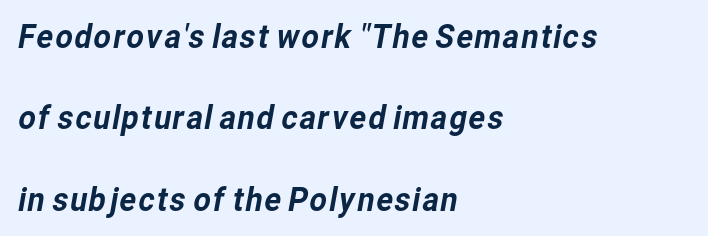
The image shows 34 px sans-serif type; set left-aligned, loose line spacing (2.39x), normal letter spacing, not underlined; low stroke contrast and a medium x-height.
